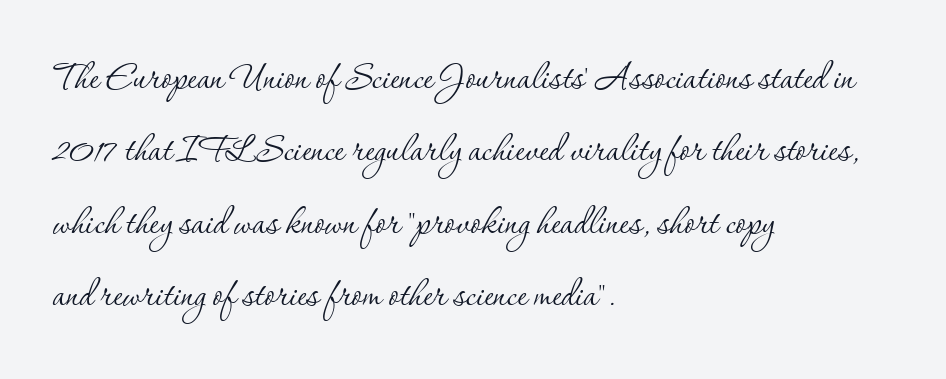
The image shows 47 px thin serif type; set left-aligned, normal line spacing (1.54x), normal letter spacing, not underlined; low stroke contrast and a small x-height.
